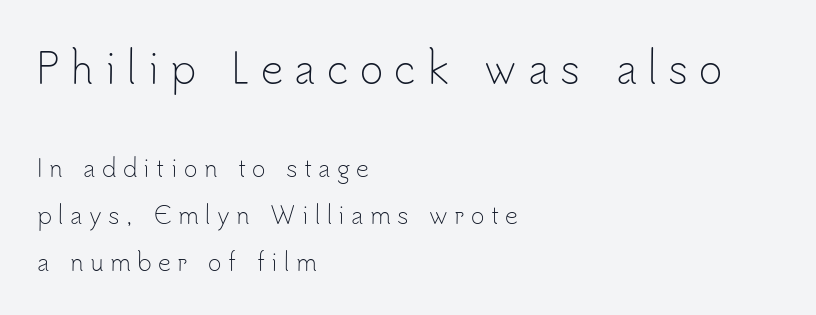
Leading is clearly above the norm, producing a sparse column. These lines are rendered in a variable-pitch font. Does extra space separate the letters? Yes, quite a lot of it. Posture: straight, roman, zero tilt.
